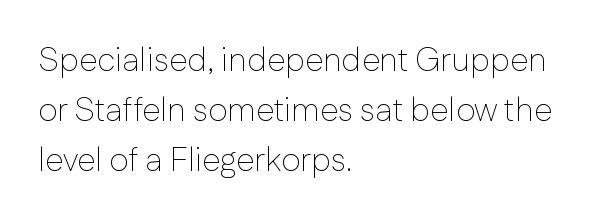
Check where the strokes stop: nothing finishes them off — pure sans. These lines sit exactly where default settings would place them. Compared with a typical body face, this is equally light or lighter still. The specimen reads as upright at a glance. Bare-footed words on every line.
